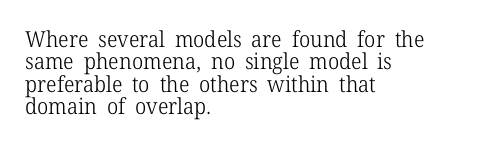
{"italic": "no", "bold": "no", "underline": "no", "align": "left", "line_spacing": "tight", "line_spacing_ratio": 1.02, "letter_spacing": "normal", "letter_spacing_em": 0.0, "glyph_px": 22}
